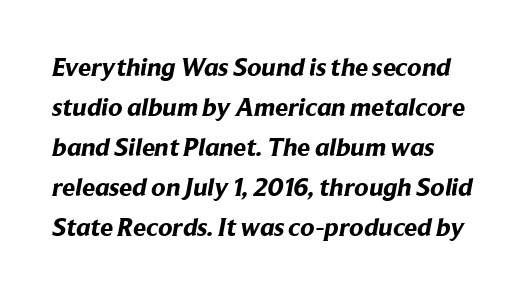
The image shows 26 px bold type; set left-aligned, normal line spacing (1.54x), normal letter spacing, not underlined.
